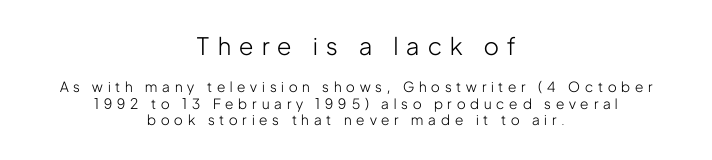
Q: Is the text bold? A: No.
Q: Is the text italic (slanted)? A: No, it is upright.
Q: Is the text underlined? A: No.
Q: How is the paragraph aligned? A: Centered.
Q: Is the spacing between letters normal or unusually wide? A: Unusually wide.
Q: Which block of text is set in a larger size, the first (top) or the second (bottom)? A: The first (top) one.
